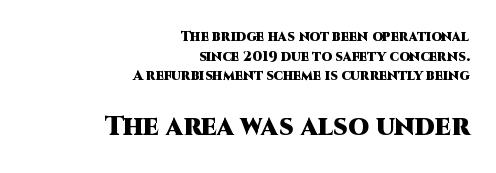
The image shows 27 px bold type, upright; set right-aligned, normal line spacing (1.41x), normal letter spacing, not underlined; the second (bottom) block is 1.93x larger.
